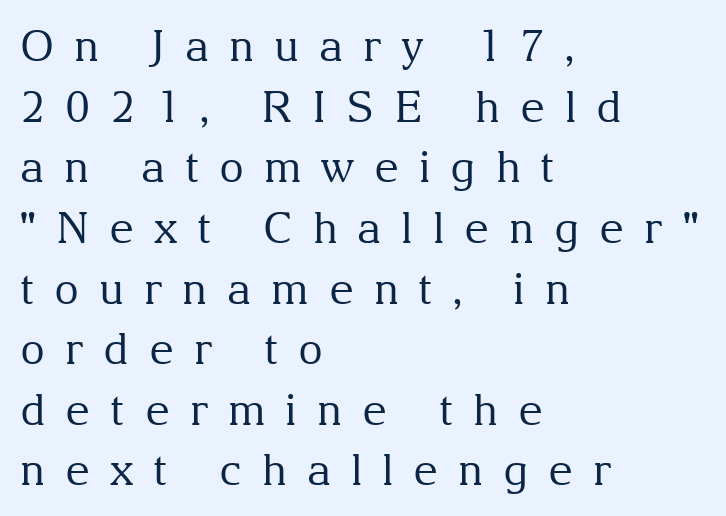
The image shows 43 px regular-weight serif type, upright; set left-aligned, normal line spacing (1.41x), unusually wide letter spacing (+0.46 em), not underlined; medium stroke contrast and a medium x-height.
